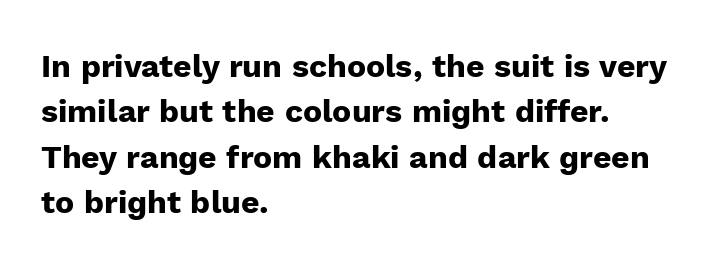
Q: Is the text bold? A: Yes.
Q: Is the text italic (slanted)? A: No, it is upright.
Q: Is the typeface a serif or a sans-serif typeface? A: Sans-serif.
Q: Is the text underlined? A: No.
Q: How is the paragraph aligned? A: Left-aligned.
Q: Is the spacing between letters normal or unusually wide? A: Normal.
Q: Is the spacing between lines tight, normal or loose? A: Normal.
Q: Width (condensed, normal, or wide)? A: Normal.
Q: Stroke contrast? A: Low.
Q: x-height? A: Medium.
Q: Monospaced? A: No.
